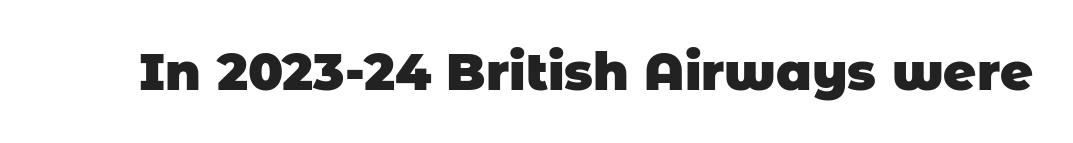
The image shows 51 px heavy sans-serif type; set normal letter spacing, not underlined; low stroke contrast and a large x-height.
